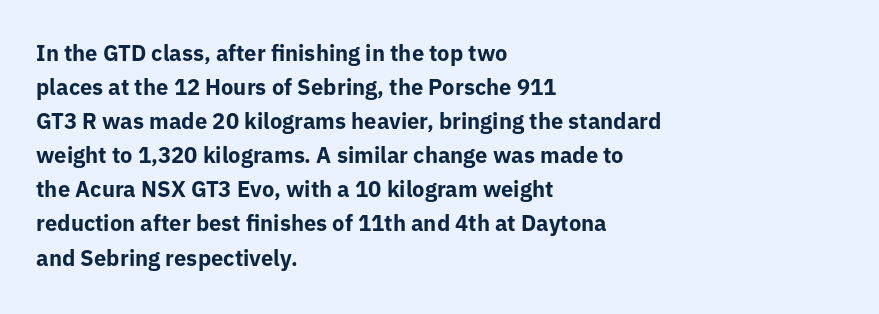
The image shows 22 px bold type, upright; set left-aligned, normal line spacing (1.55x), normal letter spacing, not underlined.
